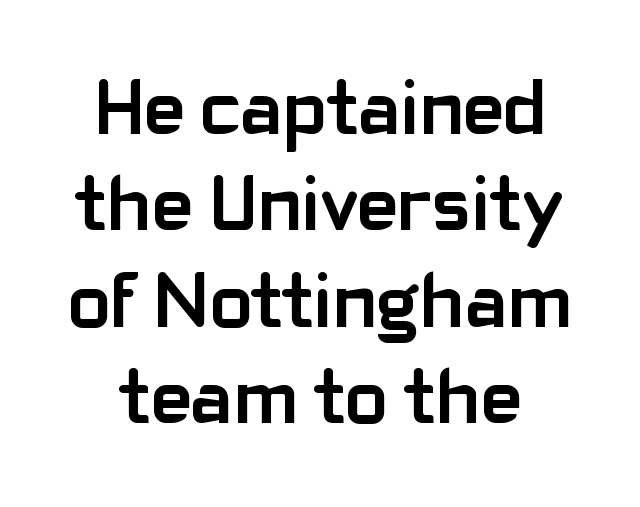
The image shows 79 px semibold sans-serif type, upright; set line spacing 1.22x, normal letter spacing, not underlined; low stroke contrast and a medium x-height.
